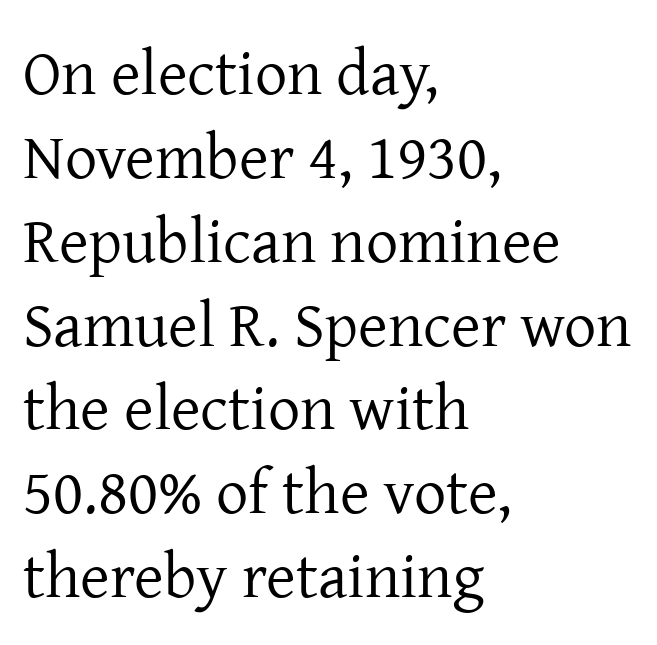
The gap between lines stays unmarked. A classic flush-left, rag-right setting is used for this passage. You could call the tracking neutral — neither tight nor loose. Varying glyph widths throughout — classic text-font behaviour. Regular leading. Old-style or modern, the face here clearly has serifs.
